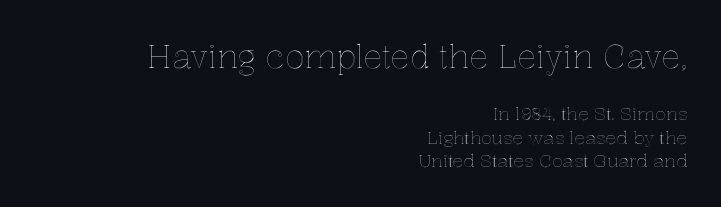
{"italic": "no", "width": "normal", "x_height": "medium", "monospaced": "no", "underline": "no", "align": "right", "line_spacing": "normal", "line_spacing_ratio": 1.3, "letter_spacing": "normal", "letter_spacing_em": 0.0, "larger_block": "first", "size_ratio": 1.78, "glyph_px": 32}
